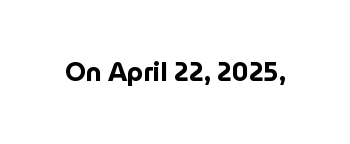
{"italic": "no", "bold": "yes", "underline": "no", "letter_spacing": "normal", "letter_spacing_em": 0.0, "glyph_px": 26}
